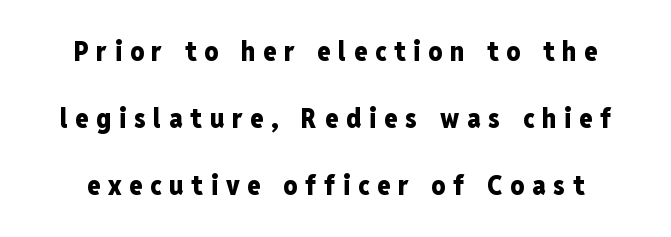
The image shows 27 px bold type, upright; set loose line spacing (2.49x), unusually wide letter spacing (+0.29 em), not underlined.
